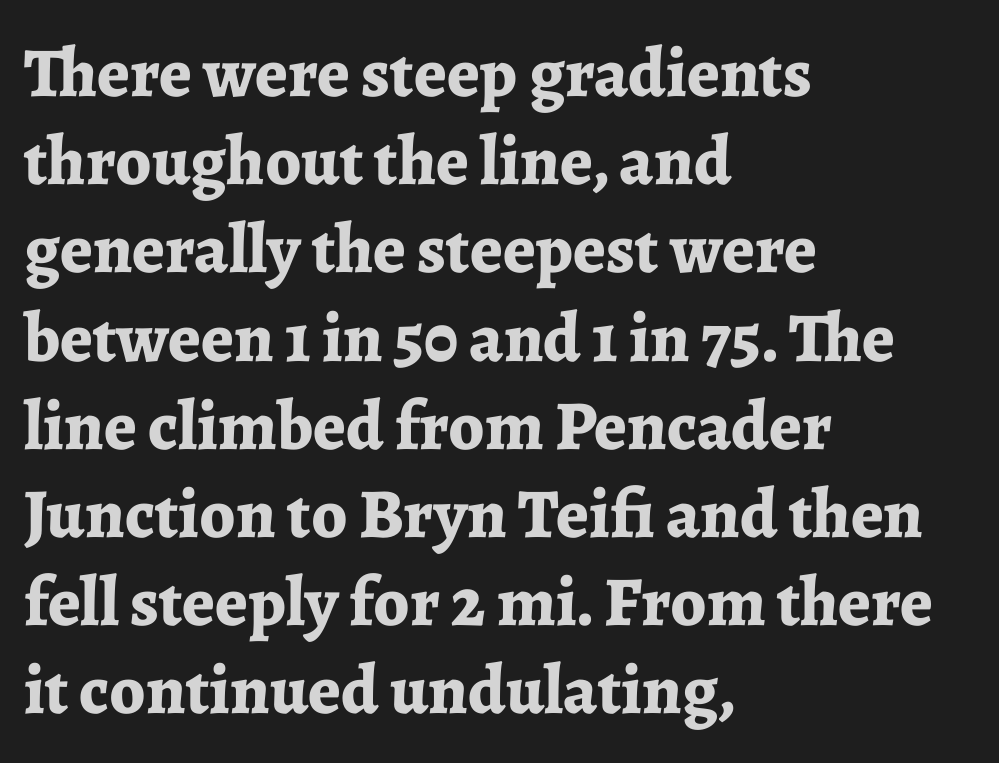
Q: Is the text bold? A: Yes.
Q: Is the text italic (slanted)? A: No, it is upright.
Q: Is the typeface a serif or a sans-serif typeface? A: Serif.
Q: Is the text underlined? A: No.
Q: How is the paragraph aligned? A: Left-aligned.
Q: Is the spacing between letters normal or unusually wide? A: Normal.
Q: Is the spacing between lines tight, normal or loose? A: Normal.
Q: Width (condensed, normal, or wide)? A: Normal.
Q: Stroke contrast? A: Low.
Q: x-height? A: Medium.
Q: Monospaced? A: No.
